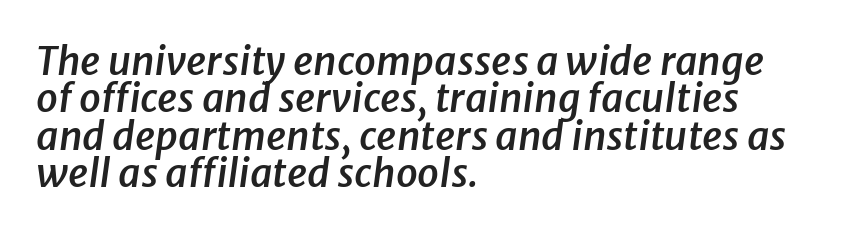
{"italic": "yes", "lean": "right", "slant_degrees": 8, "bold": "semi", "weight": "semibold", "width": "normal", "stroke_contrast": "low", "x_height": "medium", "monospaced": "no", "underline": "no", "align": "left", "line_spacing": "tight", "line_spacing_ratio": 0.96, "letter_spacing": "normal", "letter_spacing_em": 0.0, "glyph_px": 39}
